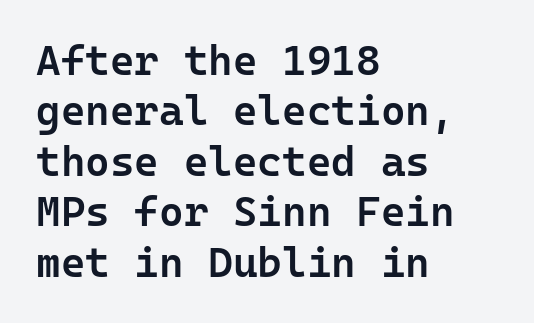
Examine the stroke ends and you'll find no serifs. Notice how the stems are strictly vertical — no italics here. The rendering anchors every line to the left-hand side. Its strokes are somewhat broadened, the hallmark of semibold type. Fixed-width glyphs throughout — classic coding-font behaviour.
